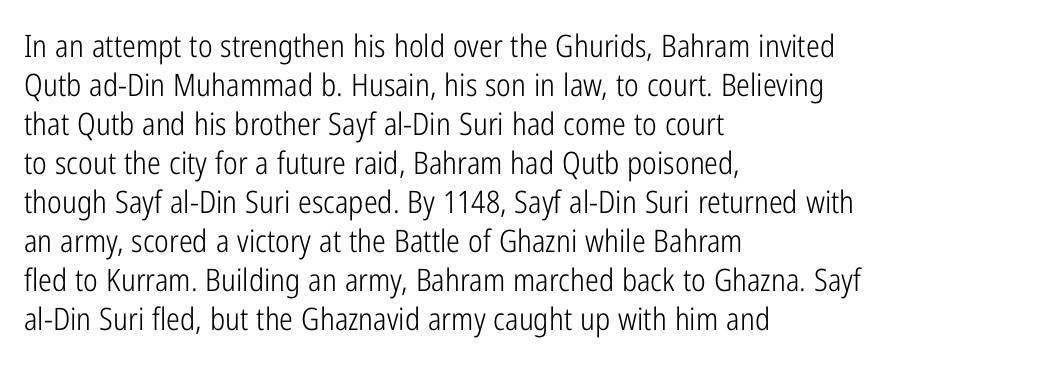
Q: Is the text bold? A: No.
Q: Is the text italic (slanted)? A: No, it is upright.
Q: Is the typeface a serif or a sans-serif typeface? A: Sans-serif.
Q: Is the text underlined? A: No.
Q: How is the paragraph aligned? A: Left-aligned.
Q: Is the spacing between letters normal or unusually wide? A: Normal.
Q: Is the spacing between lines tight, normal or loose? A: Normal.
Q: Width (condensed, normal, or wide)? A: Condensed.
Q: Stroke contrast? A: Low.
Q: x-height? A: Medium.
Q: Monospaced? A: No.
